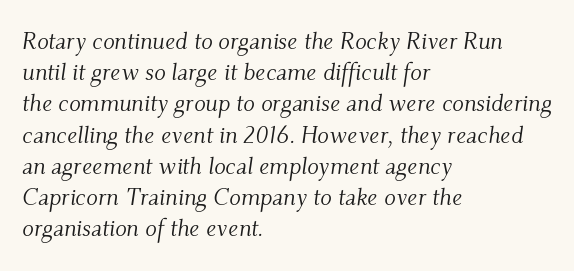
The image shows 24 px text type, italic (leaning right); set left-aligned, normal line spacing (1.3x), normal letter spacing, not underlined.
